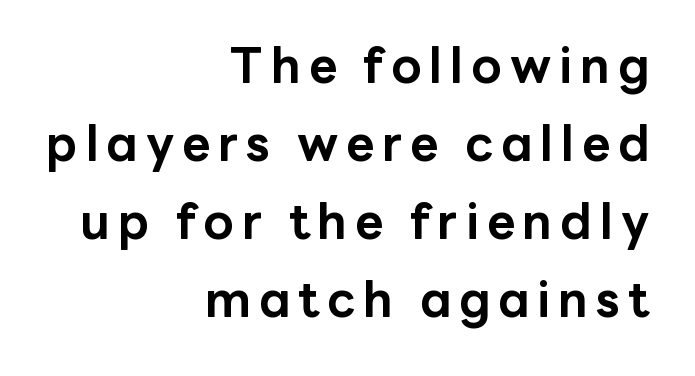
{"serif": "no", "italic": "no", "bold": "yes", "weight": "bold", "width": "normal", "stroke_contrast": "low", "x_height": "medium", "monospaced": "no", "underline": "no", "align": "right", "line_spacing": "normal", "line_spacing_ratio": 1.59, "glyph_px": 49}
